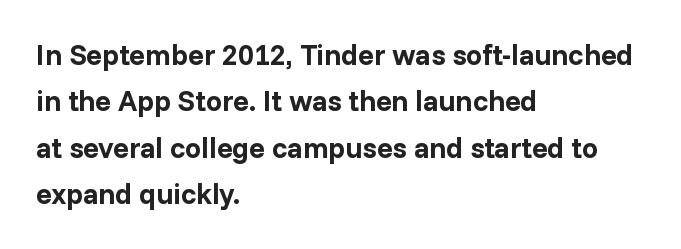
The image shows 29 px bold sans-serif type, upright; set left-aligned, normal line spacing (1.6x), normal letter spacing, not underlined; low stroke contrast and a medium x-height.
